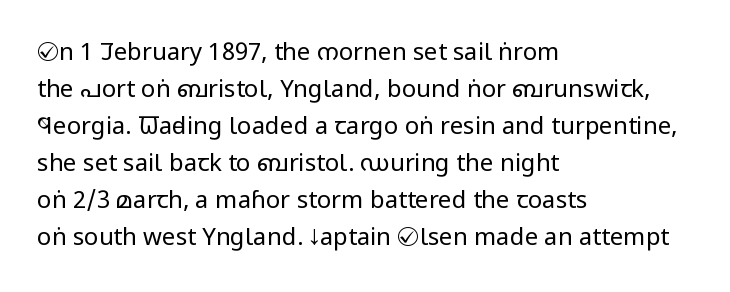
Q: Is the text bold? A: No.
Q: Is the text italic (slanted)? A: No, it is upright.
Q: Is the text underlined? A: No.
Q: How is the paragraph aligned? A: Left-aligned.
Q: Is the spacing between letters normal or unusually wide? A: Normal.
Q: Is the spacing between lines tight, normal or loose? A: Normal.
